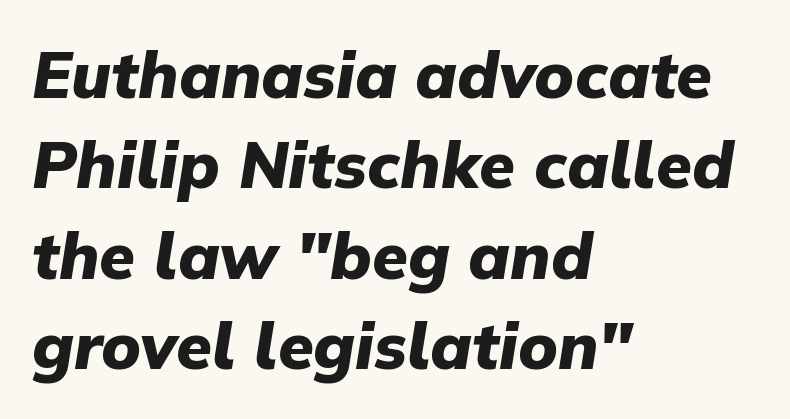
Every character sits at an angle, as italics do. A dark, heavy texture on the line: the type is bold. The baseline area is clear. One-word summary of the alignment: left. A typesetter would call this zero additional tracking.
